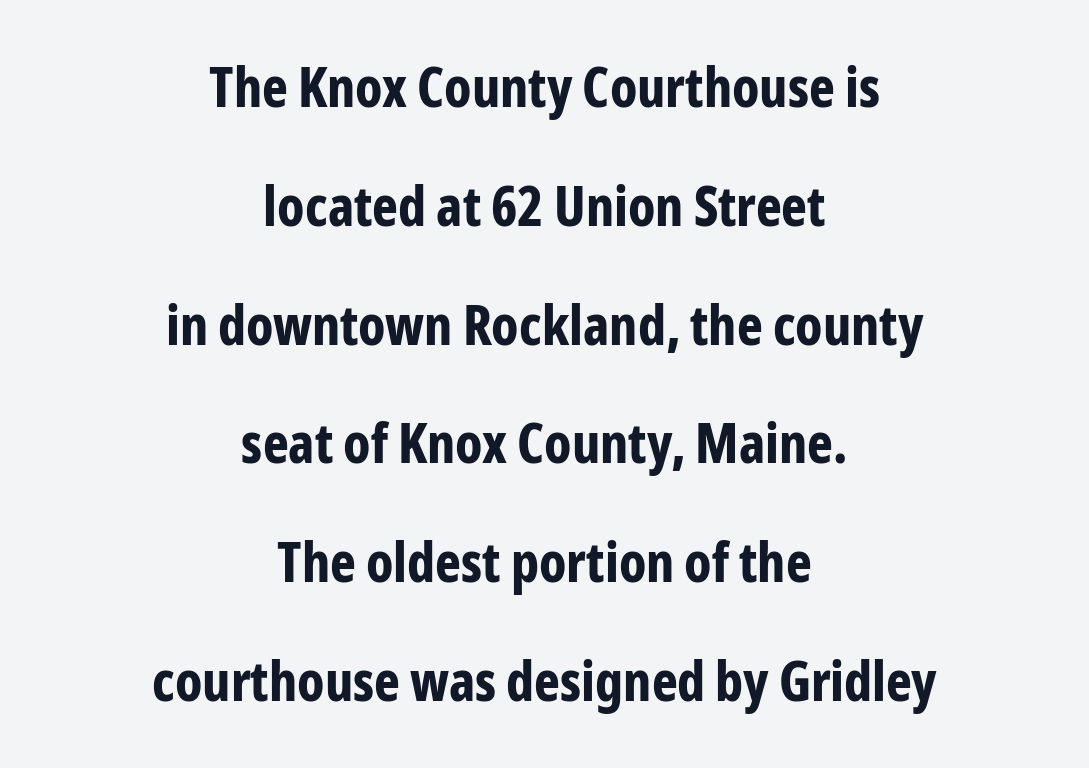
The image shows 55 px bold, condensed sans-serif type, upright; set centered, loose line spacing (2.16x), normal letter spacing, not underlined; low stroke contrast and a medium x-height.
